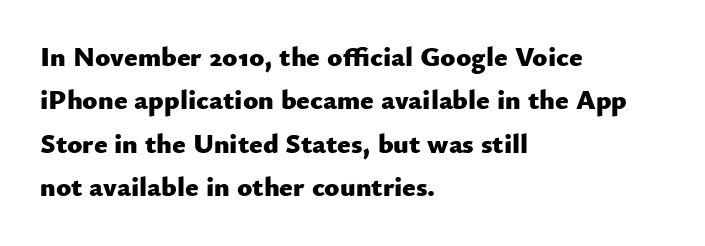
The image shows 28 px heavy sans-serif type, upright; set left-aligned, normal line spacing (1.55x), normal letter spacing, not underlined; low stroke contrast and a small x-height.
